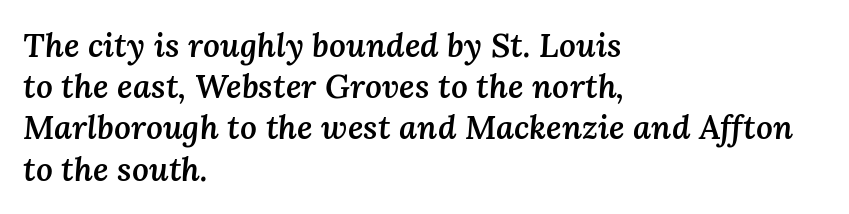
Q: Is the text bold? A: Semi-bold.
Q: Is the text italic (slanted)? A: Yes, it leans right by about 3 degrees.
Q: Is the text underlined? A: No.
Q: How is the paragraph aligned? A: Left-aligned.
Q: Is the spacing between letters normal or unusually wide? A: Normal.
Q: Is the spacing between lines tight, normal or loose? A: Normal.
Q: Width (condensed, normal, or wide)? A: Normal.
Q: Stroke contrast? A: Medium.
Q: x-height? A: Medium.
Q: Monospaced? A: No.
